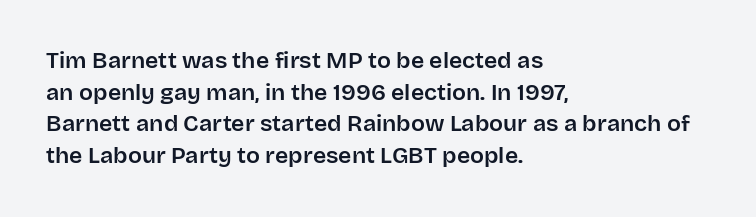
Q: Is the text italic (slanted)? A: No, it is upright.
Q: Is the text underlined? A: No.
Q: How is the paragraph aligned? A: Left-aligned.
Q: Is the spacing between letters normal or unusually wide? A: Normal.
Q: Is the spacing between lines tight, normal or loose? A: Normal.
